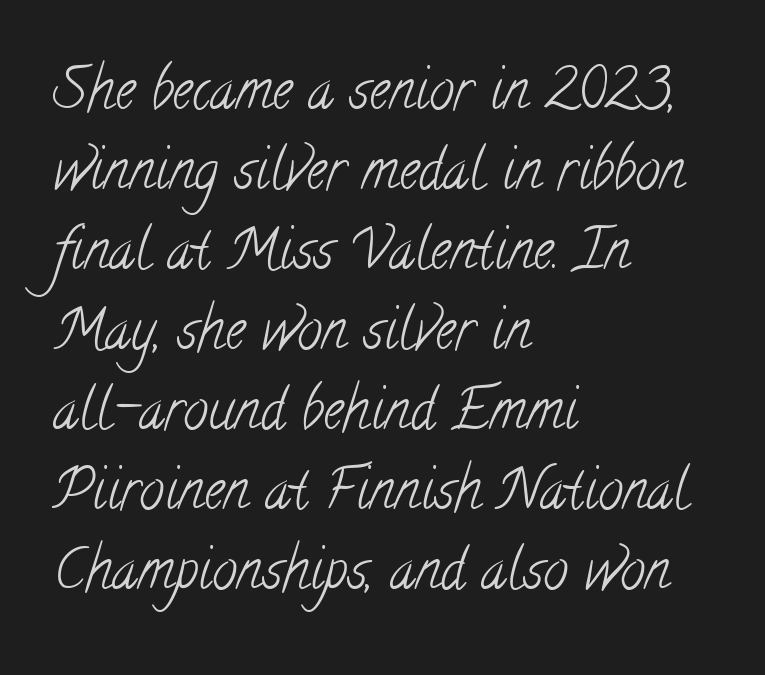
Q: Is the text bold? A: No.
Q: Is the typeface a serif or a sans-serif typeface? A: Serif.
Q: Is the text underlined? A: No.
Q: How is the paragraph aligned? A: Left-aligned.
Q: Is the spacing between letters normal or unusually wide? A: Normal.
Q: Is the spacing between lines tight, normal or loose? A: Normal.
Q: Width (condensed, normal, or wide)? A: Condensed.
Q: Stroke contrast? A: Low.
Q: x-height? A: Small.
Q: Monospaced? A: No.
